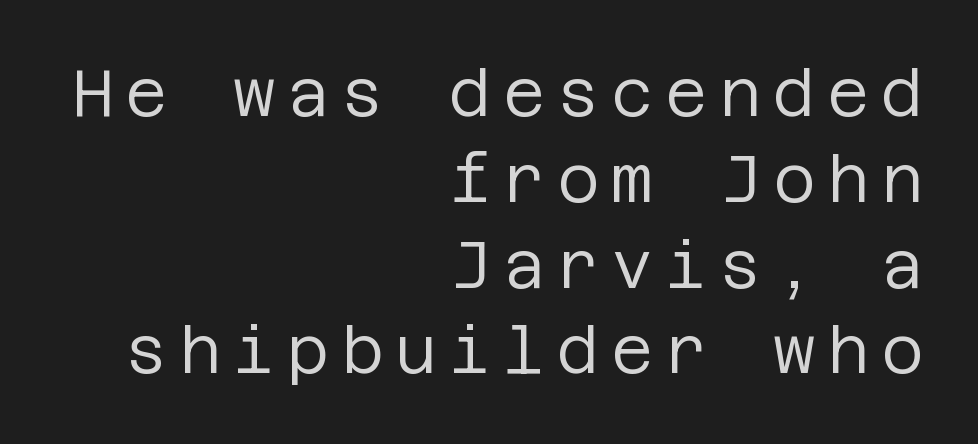
{"serif": "no", "italic": "no", "bold": "no", "weight": "regular", "width": "normal", "stroke_contrast": "low", "x_height": "large", "underline": "no", "align": "right", "line_spacing": "normal", "line_spacing_ratio": 1.32, "glyph_px": 65}
